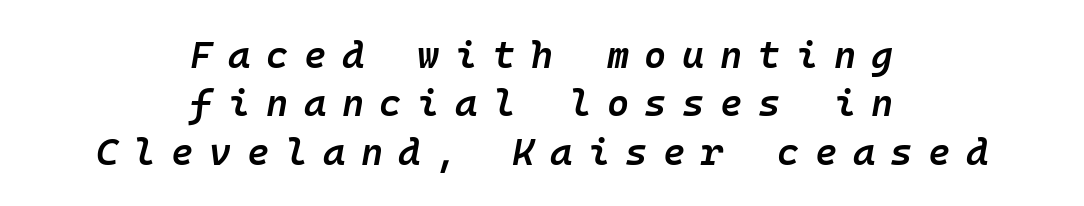
{"italic": "yes", "lean": "right", "slant_degrees": 10, "bold": "semi", "weight": "semibold", "width": "normal", "stroke_contrast": "low", "x_height": "medium", "monospaced": "yes", "underline": "no", "align": "center", "line_spacing": "normal", "line_spacing_ratio": 1.27, "letter_spacing": "wide", "letter_spacing_em": 0.41, "glyph_px": 38}
